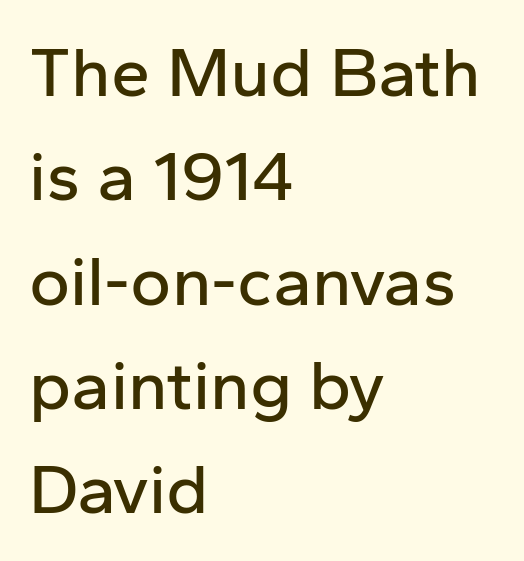
The image shows 70 px sans-serif type, upright; set left-aligned, normal line spacing (1.49x), normal letter spacing, not underlined; low stroke contrast and a medium x-height.
